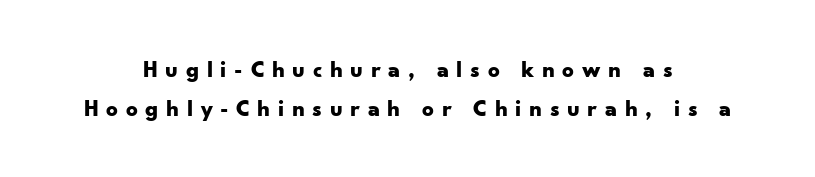
Look at the tracking — it's clearly loosened, letters drifting apart. Strong, thick strokes mark this as bold type. A normal amount of white space separates one row of letters from the next. The setting favours the middle, as headings and verse often do.
